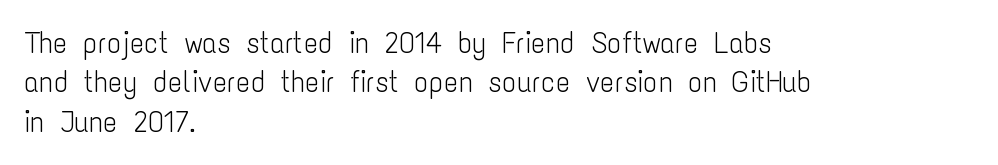
Q: Is the text bold? A: No.
Q: Is the text italic (slanted)? A: No, it is upright.
Q: Is the typeface a serif or a sans-serif typeface? A: Sans-serif.
Q: Is the text underlined? A: No.
Q: How is the paragraph aligned? A: Left-aligned.
Q: Is the spacing between letters normal or unusually wide? A: Normal.
Q: Is the spacing between lines tight, normal or loose? A: Normal.
Q: Width (condensed, normal, or wide)? A: Condensed.
Q: Stroke contrast? A: Low.
Q: x-height? A: Medium.
Q: Monospaced? A: No.
